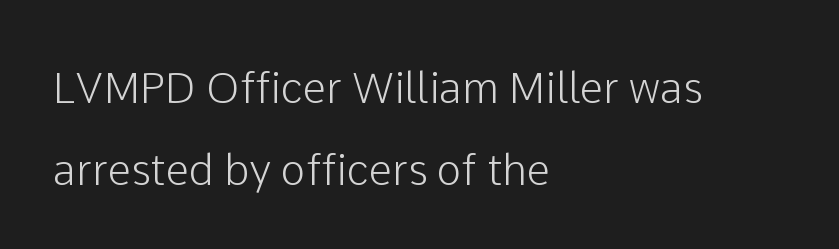
{"serif": "no", "italic": "no", "width": "normal", "stroke_contrast": "low", "x_height": "medium", "monospaced": "no", "underline": "no", "align": "left", "line_spacing": "loose", "line_spacing_ratio": 1.95, "letter_spacing": "normal", "letter_spacing_em": 0.0, "glyph_px": 42}
